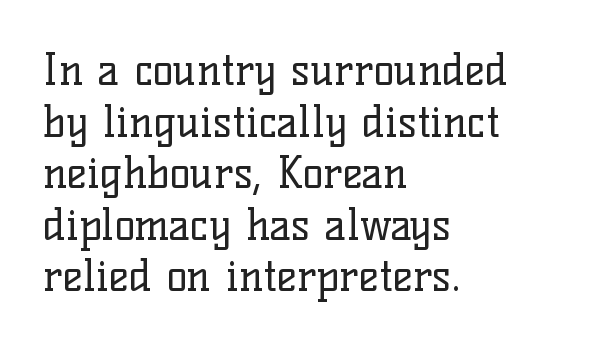
The image shows 43 px regular-weight serif type, upright; set left-aligned, line spacing 1.2x, normal letter spacing, not underlined; low stroke contrast and a medium x-height.
